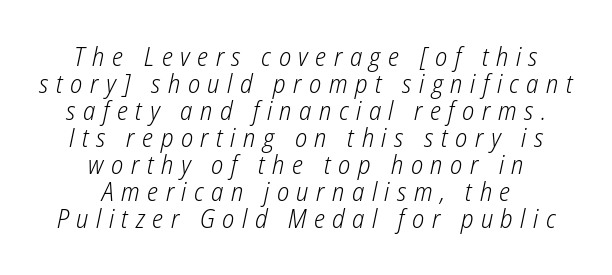
Rendered with sloped, italic letterforms. Whoever set this chose condensed vertical rhythm over breathing room. Between one letter and the next there's a generous, obvious gap. These lines stack symmetrically, like a column narrowing and widening about its center.
